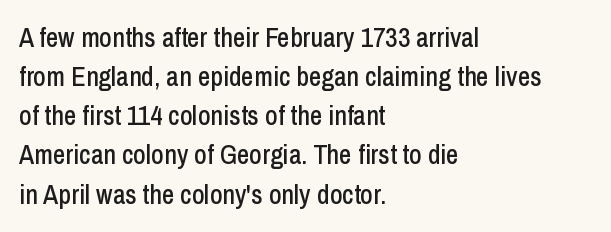
Q: Is the text italic (slanted)? A: No, it is upright.
Q: Is the text underlined? A: No.
Q: How is the paragraph aligned? A: Left-aligned.
Q: Is the spacing between letters normal or unusually wide? A: Normal.
Q: Is the spacing between lines tight, normal or loose? A: Normal.
